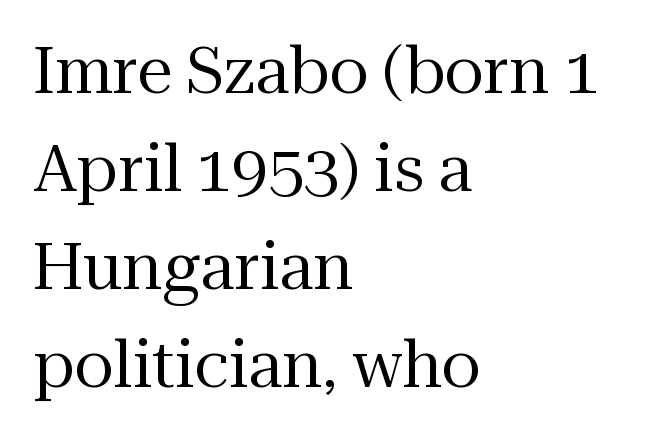
Look at the bottom of the vertical strokes: they flare into serifs here. The line-height multiplier appears to be the usual default. When letters stand straight like this, we call the style roman or upright. Lines of text with bare space underneath. No letter is thick-stroked: the sample isn't bold. All the whitespace from short lines collects on the right.
